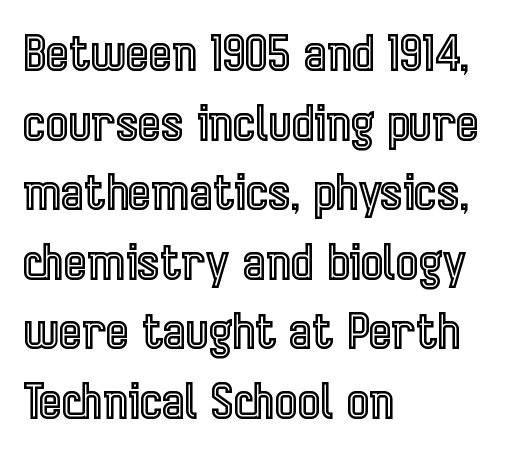
How are the letters spaced? Ordinarily, with no added tracking. The lines are quadded left. This is the regular roman posture of the typeface. Students, observe: this is what conventionally led text looks like. Check under the words: just untouched page.
